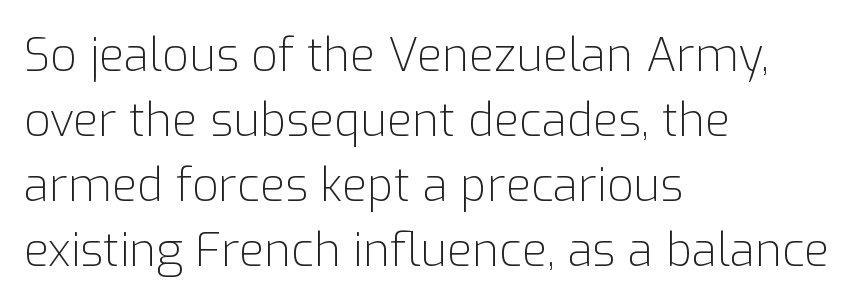
The image shows 46 px light sans-serif type, upright; set left-aligned, normal line spacing (1.41x), normal letter spacing, not underlined; low stroke contrast and a medium x-height.
